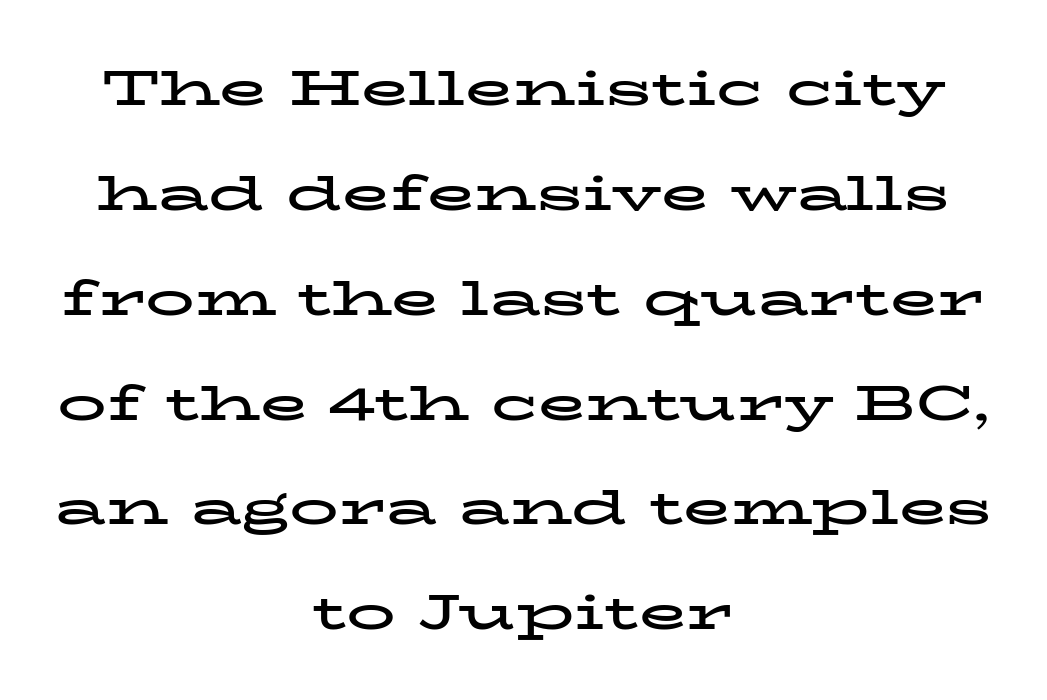
Is there much room between lines? Yes — plenty of vertical air separates them. This is roman type, the default non-slanted kind. A centered setting, common on invitations and titles, is used for this passage. These lines are composed in type with serifs. A typesetter would call this proportional, since set widths differ per character.
